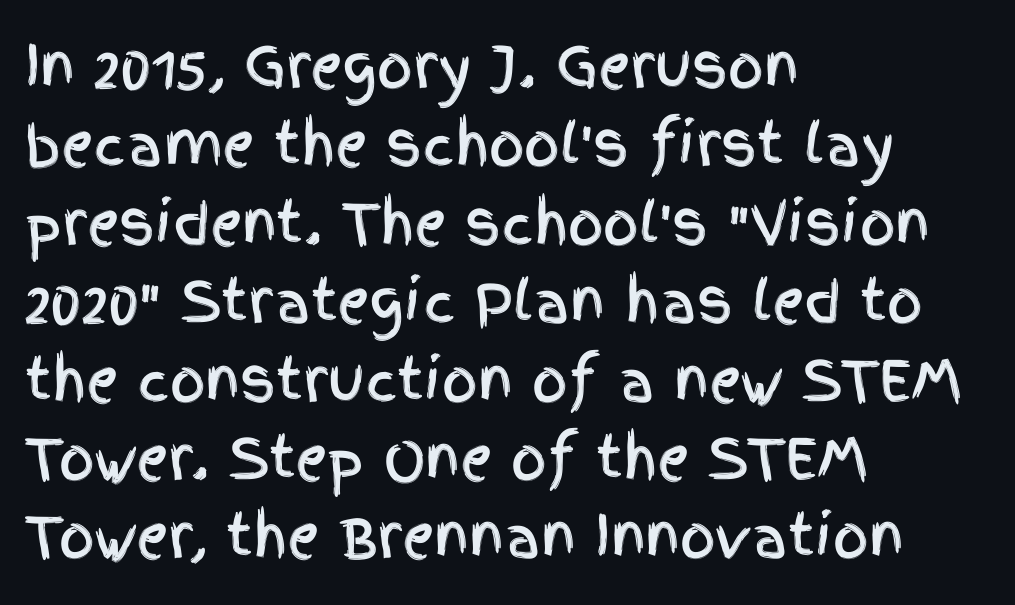
The image shows 56 px condensed sans-serif type, upright; set left-aligned, normal line spacing (1.4x), normal letter spacing, not underlined; a large x-height.
